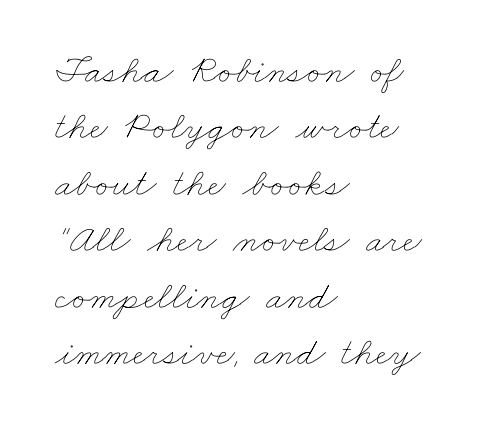
Q: Is the text bold? A: No.
Q: Is the text underlined? A: No.
Q: How is the paragraph aligned? A: Left-aligned.
Q: Is the spacing between letters normal or unusually wide? A: Normal.
Q: Is the spacing between lines tight, normal or loose? A: Normal.
Q: Width (condensed, normal, or wide)? A: Wide.
Q: Stroke contrast? A: Low.
Q: x-height? A: Small.
Q: Monospaced? A: No.
